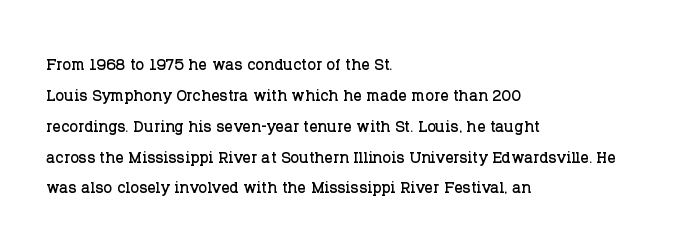
There is no visible air inserted between adjacent glyphs. Alignment: flush left. The words here are not underlined. The axis of the letterforms is exactly vertical. The designer left line spacing at the default.
